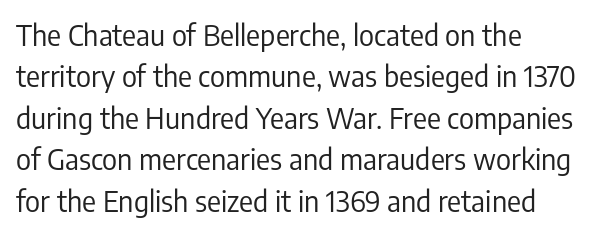
{"serif": "no", "italic": "no", "bold": "no", "weight": "regular", "width": "condensed", "stroke_contrast": "low", "x_height": "medium", "monospaced": "no", "underline": "no", "align": "left", "line_spacing": "normal", "line_spacing_ratio": 1.43, "letter_spacing": "normal", "letter_spacing_em": 0.0, "glyph_px": 29}
